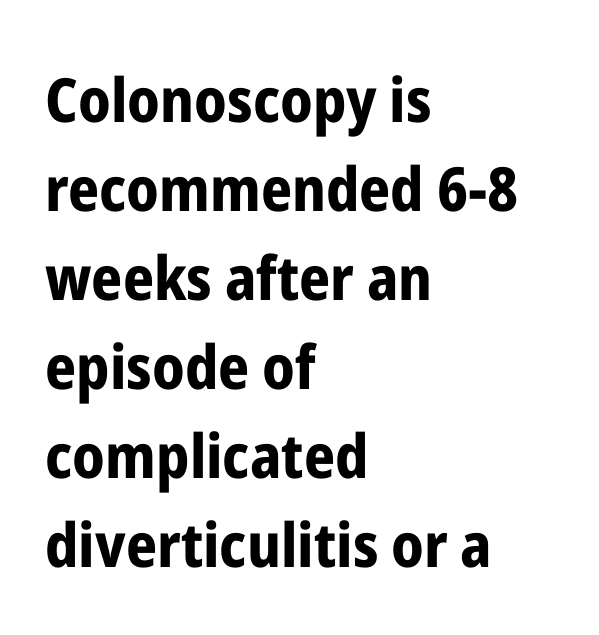
Vertical spacing — default. These lines stack with their left ends in a neat column. Serifs: no, the terminals of the letterforms are clean. Descender tails drop into unmarked territory. Caption: standard tracking, unaltered. You could not count columns in this text — the font is proportionally spaced.
